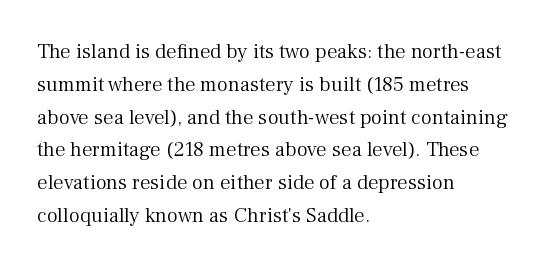
Q: Is the text bold? A: No.
Q: Is the text italic (slanted)? A: No, it is upright.
Q: Is the text underlined? A: No.
Q: How is the paragraph aligned? A: Left-aligned.
Q: Is the spacing between letters normal or unusually wide? A: Normal.
Q: Is the spacing between lines tight, normal or loose? A: Normal.
